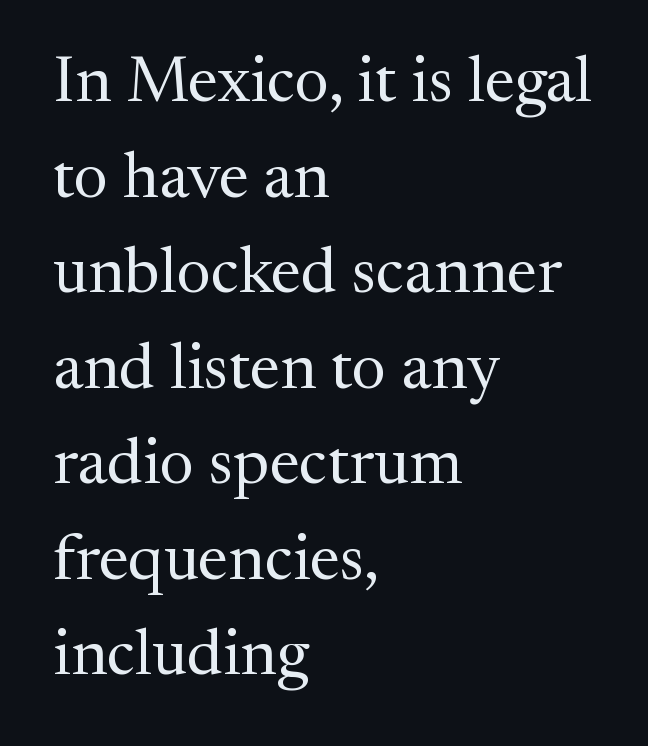
In terms of leading, this rendering sits right in the middle. You could not count columns in this text — the font is proportionally spaced. Check where the strokes stop: tiny serifs finish them off. Quick note: underline off. The weight tops out at a normal text grade. The type sits square on the baseline with zero lean.
